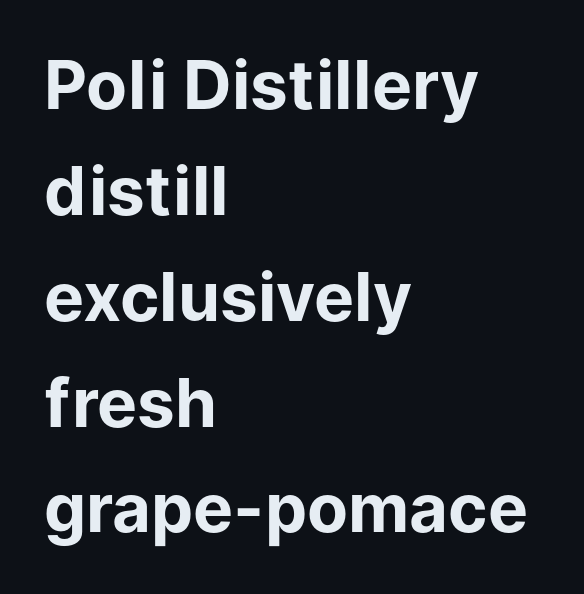
The image shows 67 px bold sans-serif type, upright; set left-aligned, normal line spacing (1.58x), normal letter spacing, not underlined; low stroke contrast and a medium x-height.
